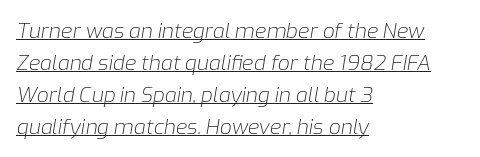
Q: Is the text bold? A: No.
Q: Is the text italic (slanted)? A: Yes, it leans right by about 9 degrees.
Q: Is the text underlined? A: Yes.
Q: How is the paragraph aligned? A: Left-aligned.
Q: Is the spacing between letters normal or unusually wide? A: Normal.
Q: Is the spacing between lines tight, normal or loose? A: Normal.
